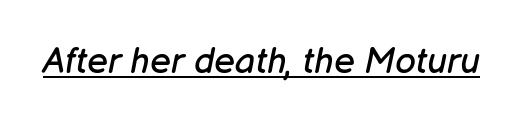
{"italic": "yes", "lean": "right", "slant_degrees": 12, "bold": "no", "weight": "regular", "width": "normal", "stroke_contrast": "low", "x_height": "medium", "monospaced": "no", "underline": "yes", "letter_spacing": "normal", "letter_spacing_em": 0.0, "glyph_px": 36}
